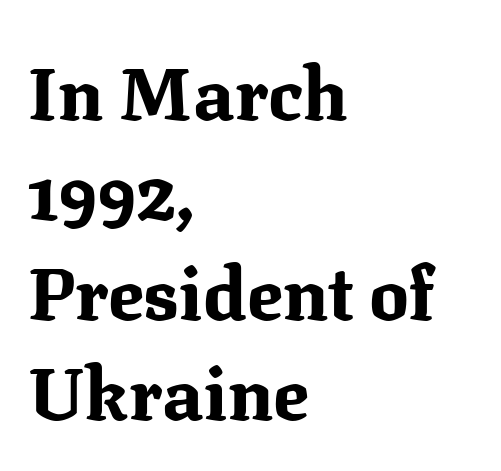
The image shows 74 px bold serif type, upright; set left-aligned, normal line spacing (1.35x), normal letter spacing, not underlined; medium stroke contrast and a medium x-height.
